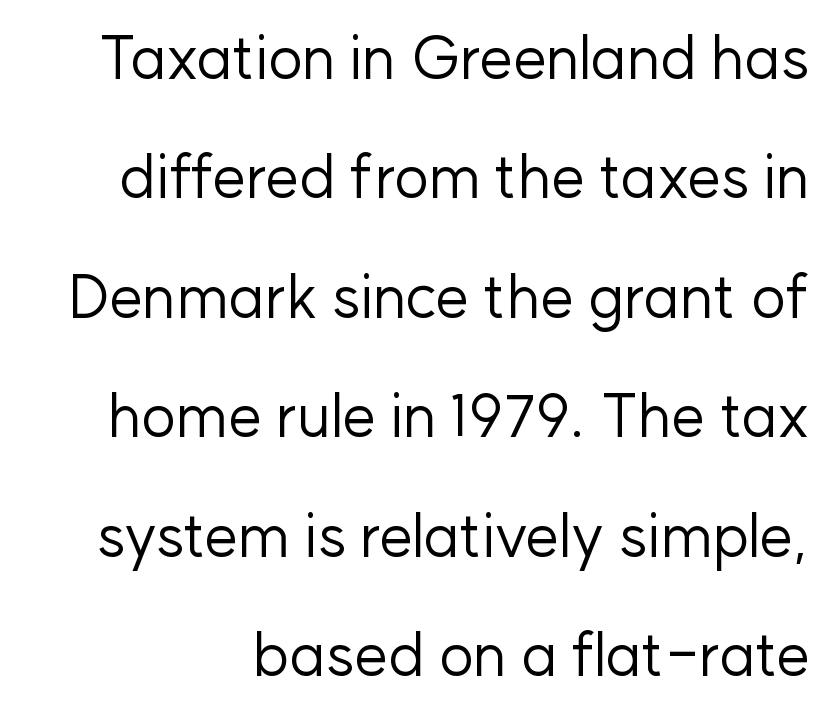
Q: Is the text bold? A: No.
Q: Is the text italic (slanted)? A: No, it is upright.
Q: Is the typeface a serif or a sans-serif typeface? A: Sans-serif.
Q: Is the text underlined? A: No.
Q: Is the spacing between letters normal or unusually wide? A: Normal.
Q: Is the spacing between lines tight, normal or loose? A: Loose.
Q: Width (condensed, normal, or wide)? A: Normal.
Q: Stroke contrast? A: Low.
Q: x-height? A: Medium.
Q: Monospaced? A: No.
